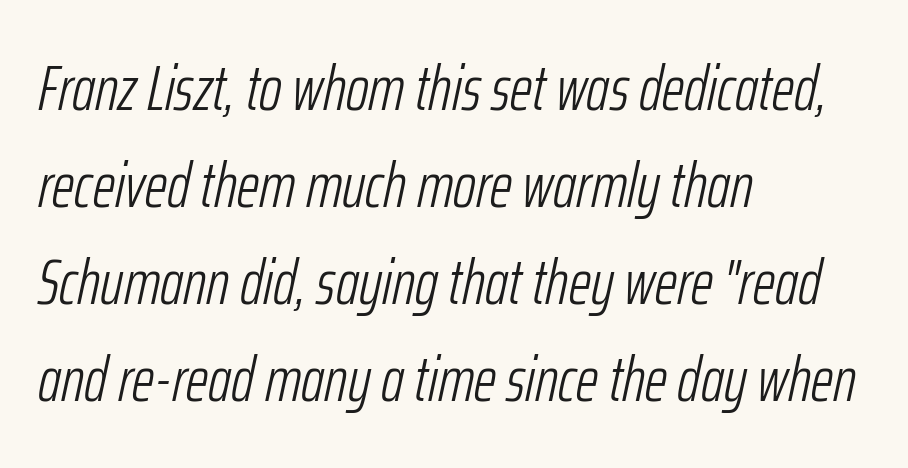
The image shows 63 px light, condensed type, italic (leaning right); set left-aligned, normal line spacing (1.54x), normal letter spacing, not underlined; low stroke contrast and a medium x-height.
